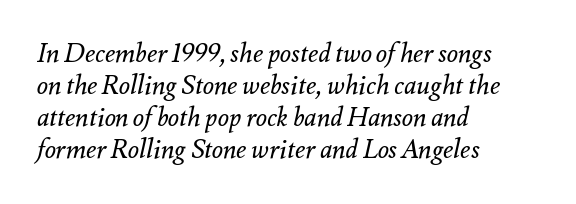
Q: Is the text bold? A: No.
Q: Is the text italic (slanted)? A: Yes, it leans right by about 12 degrees.
Q: Is the text underlined? A: No.
Q: How is the paragraph aligned? A: Left-aligned.
Q: Is the spacing between letters normal or unusually wide? A: Normal.
